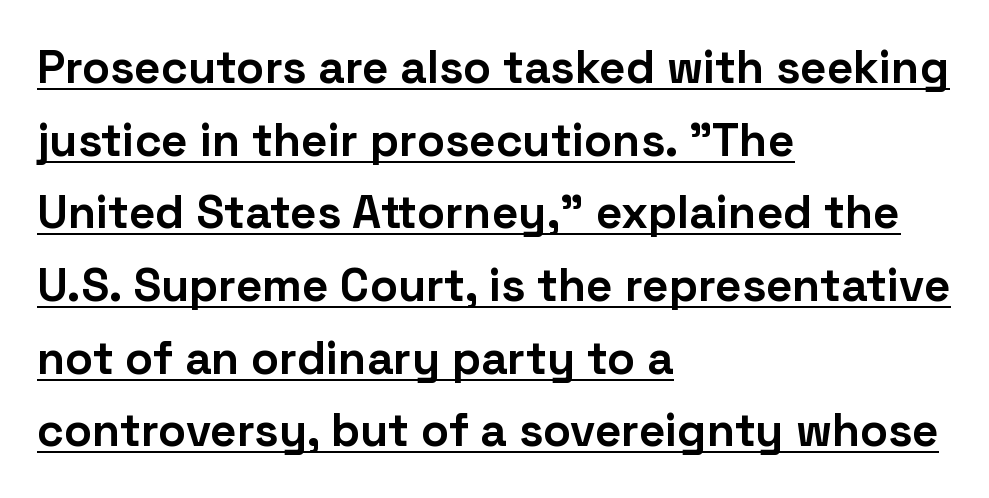
Q: Is the text bold? A: Yes.
Q: Is the text italic (slanted)? A: No, it is upright.
Q: Is the typeface a serif or a sans-serif typeface? A: Sans-serif.
Q: Is the text underlined? A: Yes.
Q: How is the paragraph aligned? A: Left-aligned.
Q: Is the spacing between letters normal or unusually wide? A: Normal.
Q: Is the spacing between lines tight, normal or loose? A: Normal.
Q: Width (condensed, normal, or wide)? A: Normal.
Q: Stroke contrast? A: Low.
Q: x-height? A: Medium.
Q: Monospaced? A: No.
